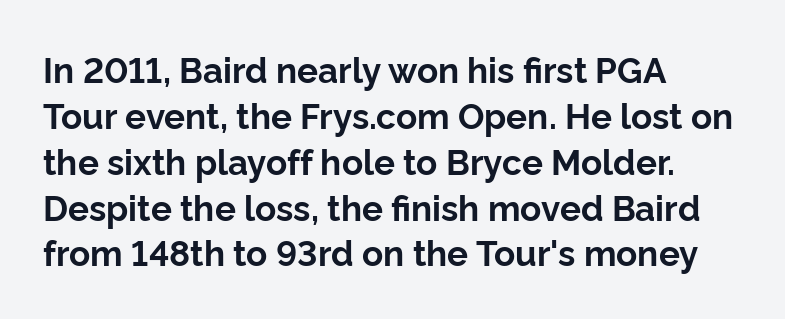
{"serif": "no", "italic": "no", "bold": "yes", "weight": "bold", "width": "normal", "stroke_contrast": "low", "x_height": "medium", "monospaced": "no", "underline": "no", "align": "left", "line_spacing": "normal", "line_spacing_ratio": 1.31, "letter_spacing": "normal", "letter_spacing_em": 0.0, "glyph_px": 35}
